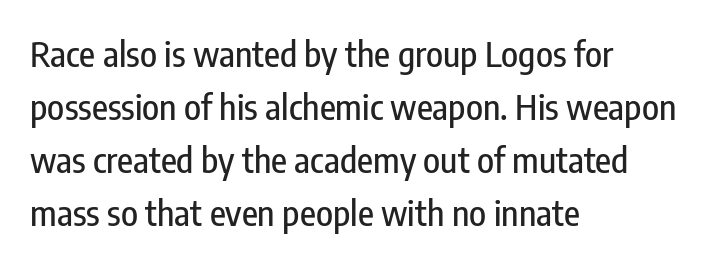
The text block is weighted toward the left margin, trailing off unevenly rightward. The area under the type is left untouched. Here the designer chose a conventional face with non-uniform glyph widths. A sans-serif font was chosen for this passage.
